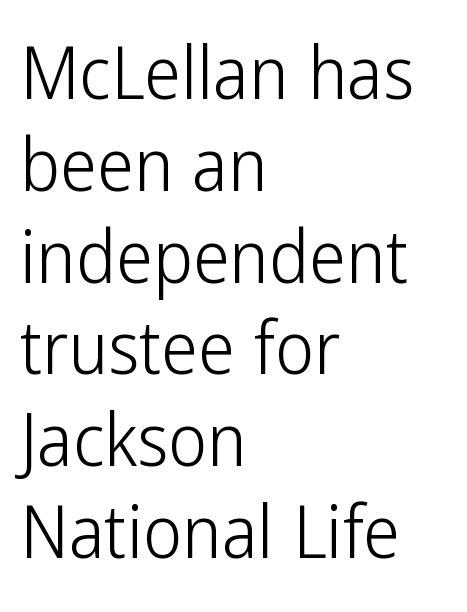
{"serif": "no", "italic": "no", "bold": "no", "weight": "light", "width": "condensed", "stroke_contrast": "low", "x_height": "medium", "monospaced": "no", "underline": "no", "align": "left", "line_spacing_ratio": 1.24, "letter_spacing": "normal", "letter_spacing_em": 0.0, "glyph_px": 74}
